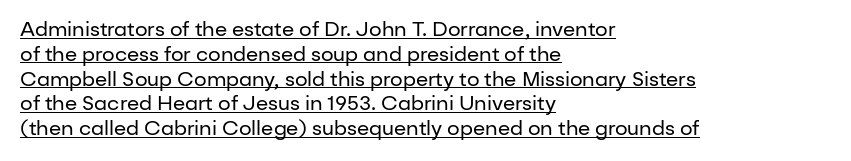
The image shows 20 px text type, upright; set left-aligned, line spacing 1.24x, normal letter spacing, underlined.
